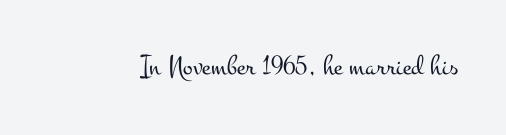
The image shows 29 px light, wide serif type; set normal letter spacing, not underlined; medium stroke contrast and a small x-height.
